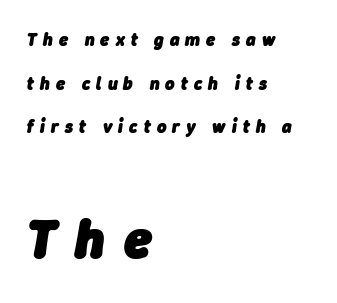
Q: Is the text bold? A: Yes.
Q: Is the text italic (slanted)? A: Yes, it leans right by about 9 degrees.
Q: Is the text underlined? A: No.
Q: How is the paragraph aligned? A: Left-aligned.
Q: Is the spacing between letters normal or unusually wide? A: Unusually wide.
Q: Is the spacing between lines tight, normal or loose? A: Loose.
Q: Which block of text is set in a larger size, the first (top) or the second (bottom)? A: The second (bottom) one.
Q: Width (condensed, normal, or wide)? A: Normal.
Q: Stroke contrast? A: Low.
Q: x-height? A: Medium.
Q: Monospaced? A: No.
